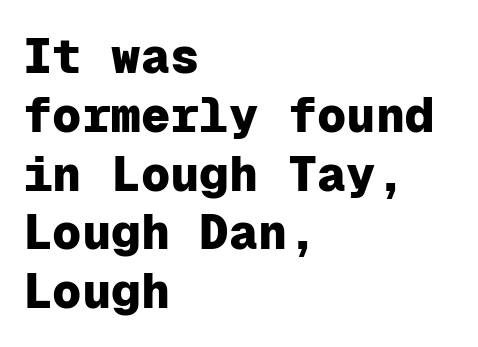
Q: Is the text bold? A: Yes.
Q: Is the text italic (slanted)? A: No, it is upright.
Q: Is the typeface a serif or a sans-serif typeface? A: Sans-serif.
Q: Is the text underlined? A: No.
Q: How is the paragraph aligned? A: Left-aligned.
Q: Is the spacing between letters normal or unusually wide? A: Normal.
Q: Width (condensed, normal, or wide)? A: Normal.
Q: Stroke contrast? A: Low.
Q: x-height? A: Medium.
Q: Monospaced? A: Yes.
